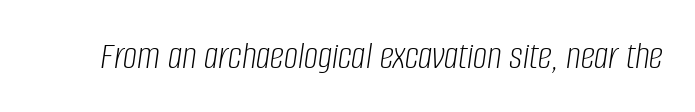
{"italic": "yes", "lean": "right", "slant_degrees": 8, "bold": "no", "weight": "light", "width": "condensed", "stroke_contrast": "low", "x_height": "large", "monospaced": "no", "underline": "no", "letter_spacing": "normal", "letter_spacing_em": 0.0, "glyph_px": 40}
